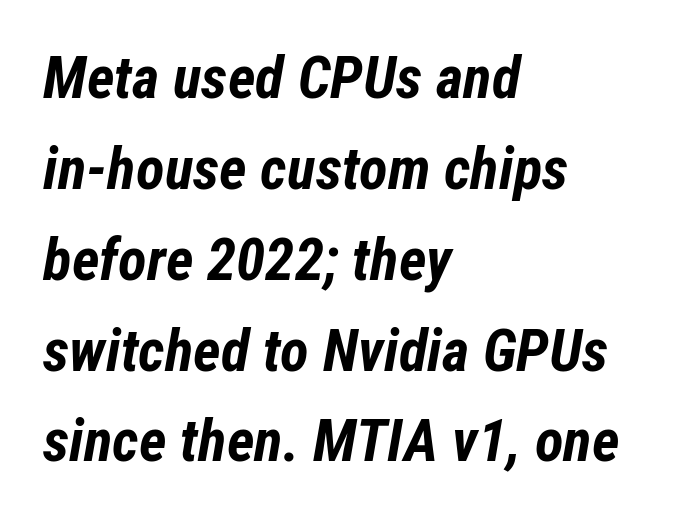
Q: Is the text bold? A: Yes.
Q: Is the text italic (slanted)? A: Yes, it leans right by about 12 degrees.
Q: Is the text underlined? A: No.
Q: How is the paragraph aligned? A: Left-aligned.
Q: Is the spacing between letters normal or unusually wide? A: Normal.
Q: Is the spacing between lines tight, normal or loose? A: Normal.
Q: Width (condensed, normal, or wide)? A: Condensed.
Q: Stroke contrast? A: Low.
Q: x-height? A: Medium.
Q: Monospaced? A: No.
